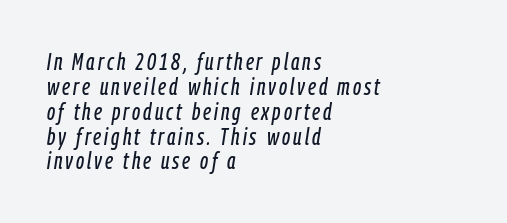
Baseline-to-baseline distance is barely more than the letter height. Observe the lean: these are italic letterforms. Reading down the block, your eye returns to a fixed left position each line. Underlining? Definitely not there.
